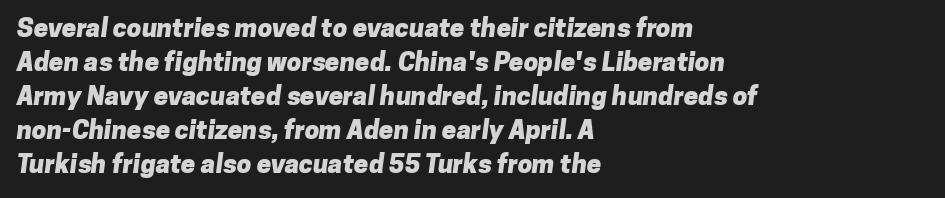
Q: Is the text bold? A: Yes.
Q: Is the text underlined? A: No.
Q: How is the paragraph aligned? A: Left-aligned.
Q: Is the spacing between letters normal or unusually wide? A: Normal.
Q: Is the spacing between lines tight, normal or loose? A: Normal.
